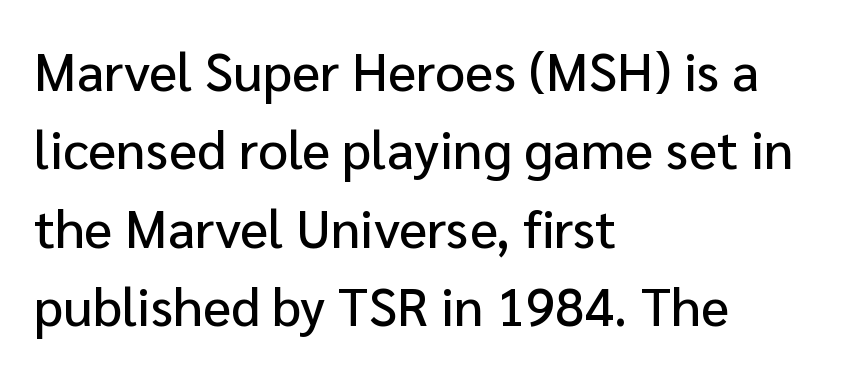
Q: Is the text italic (slanted)? A: No, it is upright.
Q: Is the typeface a serif or a sans-serif typeface? A: Sans-serif.
Q: Is the text underlined? A: No.
Q: How is the paragraph aligned? A: Left-aligned.
Q: Is the spacing between letters normal or unusually wide? A: Normal.
Q: Is the spacing between lines tight, normal or loose? A: Normal.
Q: Width (condensed, normal, or wide)? A: Normal.
Q: Stroke contrast? A: Low.
Q: x-height? A: Medium.
Q: Monospaced? A: No.
